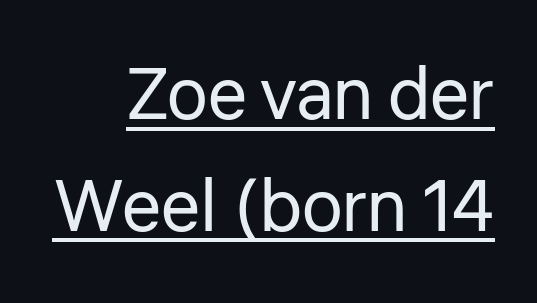
{"serif": "no", "italic": "no", "bold": "no", "weight": "regular", "width": "normal", "stroke_contrast": "low", "x_height": "medium", "monospaced": "no", "underline": "yes", "align": "right", "line_spacing": "normal", "line_spacing_ratio": 1.53, "letter_spacing": "normal", "letter_spacing_em": 0.0, "glyph_px": 73}
